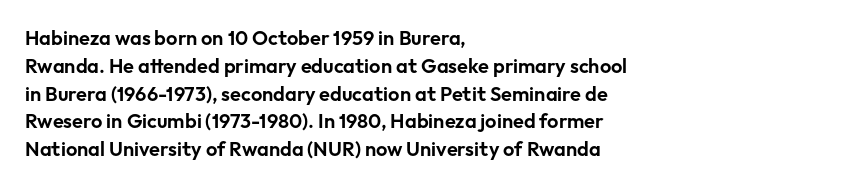
Q: Is the text italic (slanted)? A: No, it is upright.
Q: Is the text underlined? A: No.
Q: How is the paragraph aligned? A: Left-aligned.
Q: Is the spacing between letters normal or unusually wide? A: Normal.
Q: Is the spacing between lines tight, normal or loose? A: Normal.
